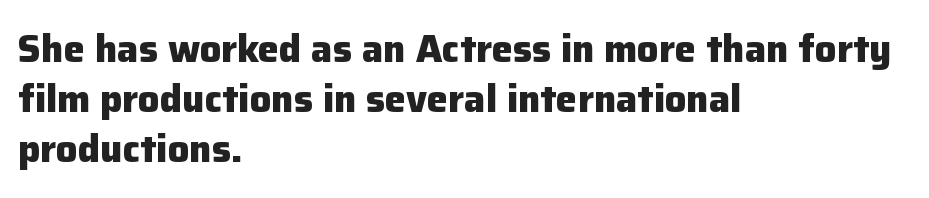
{"serif": "no", "italic": "no", "bold": "yes", "weight": "heavy", "width": "normal", "stroke_contrast": "low", "x_height": "medium", "monospaced": "no", "underline": "no", "align": "left", "line_spacing": "normal", "line_spacing_ratio": 1.32, "letter_spacing": "normal", "letter_spacing_em": 0.0, "glyph_px": 38}
